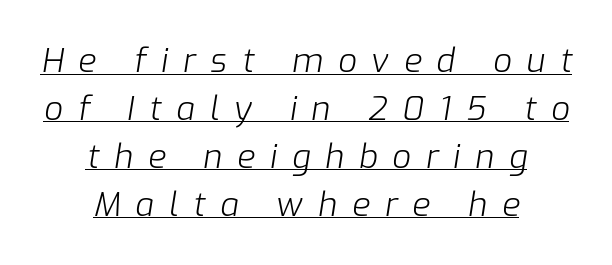
{"italic": "yes", "lean": "right", "slant_degrees": 9, "bold": "no", "weight": "light", "width": "normal", "stroke_contrast": "low", "x_height": "medium", "monospaced": "no", "underline": "yes", "align": "center", "line_spacing": "normal", "line_spacing_ratio": 1.45, "letter_spacing": "wide", "letter_spacing_em": 0.45, "glyph_px": 33}
